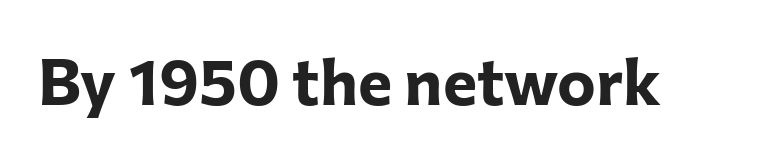
Q: Is the text bold? A: Yes.
Q: Is the text italic (slanted)? A: No, it is upright.
Q: Is the typeface a serif or a sans-serif typeface? A: Sans-serif.
Q: Is the text underlined? A: No.
Q: Is the spacing between letters normal or unusually wide? A: Normal.
Q: Width (condensed, normal, or wide)? A: Normal.
Q: Stroke contrast? A: Low.
Q: x-height? A: Medium.
Q: Monospaced? A: No.
